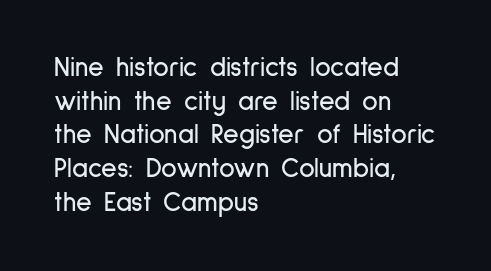
This is the regular roman posture of the typeface. Does extra space separate the letters? No, they use regular spacing. One-word summary of the alignment: left. How would I describe the line gaps? Plain and ordinary.
